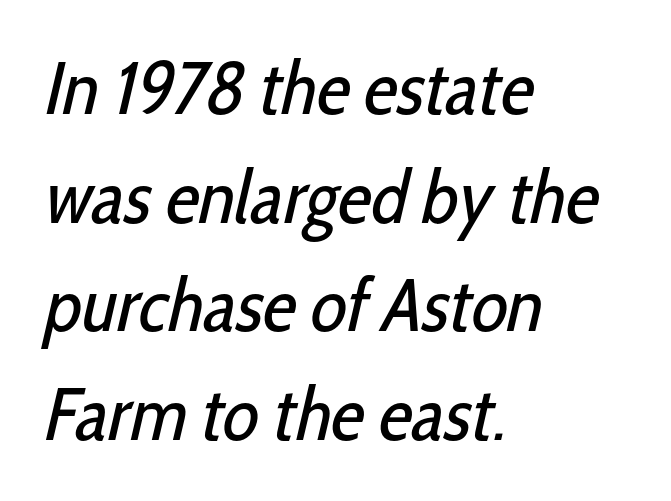
Q: Is the text bold? A: No.
Q: Is the typeface a serif or a sans-serif typeface? A: Sans-serif.
Q: Is the text underlined? A: No.
Q: How is the paragraph aligned? A: Left-aligned.
Q: Is the spacing between letters normal or unusually wide? A: Normal.
Q: Is the spacing between lines tight, normal or loose? A: Normal.
Q: Width (condensed, normal, or wide)? A: Condensed.
Q: Stroke contrast? A: Low.
Q: x-height? A: Medium.
Q: Monospaced? A: No.
